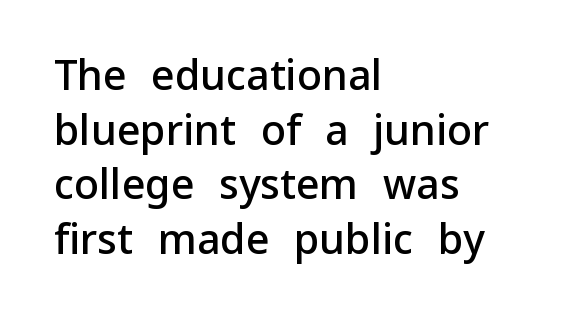
Q: Is the text bold? A: Semi-bold.
Q: Is the text italic (slanted)? A: No, it is upright.
Q: Is the typeface a serif or a sans-serif typeface? A: Sans-serif.
Q: Is the text underlined? A: No.
Q: How is the paragraph aligned? A: Left-aligned.
Q: Is the spacing between letters normal or unusually wide? A: Normal.
Q: Is the spacing between lines tight, normal or loose? A: Normal.
Q: Width (condensed, normal, or wide)? A: Normal.
Q: Stroke contrast? A: Low.
Q: x-height? A: Medium.
Q: Monospaced? A: No.
